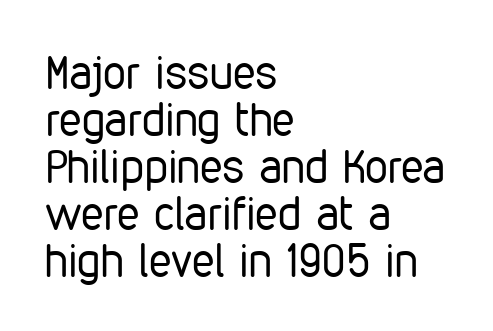
Q: Is the text bold? A: No.
Q: Is the text italic (slanted)? A: No, it is upright.
Q: Is the typeface a serif or a sans-serif typeface? A: Sans-serif.
Q: Is the text underlined? A: No.
Q: How is the paragraph aligned? A: Left-aligned.
Q: Is the spacing between letters normal or unusually wide? A: Normal.
Q: Is the spacing between lines tight, normal or loose? A: Tight.
Q: Width (condensed, normal, or wide)? A: Condensed.
Q: Stroke contrast? A: Low.
Q: x-height? A: Medium.
Q: Monospaced? A: No.
